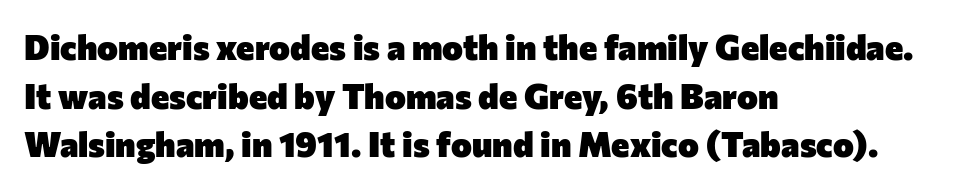
Q: Is the text bold? A: Yes.
Q: Is the text italic (slanted)? A: No, it is upright.
Q: Is the typeface a serif or a sans-serif typeface? A: Sans-serif.
Q: Is the text underlined? A: No.
Q: How is the paragraph aligned? A: Left-aligned.
Q: Is the spacing between letters normal or unusually wide? A: Normal.
Q: Is the spacing between lines tight, normal or loose? A: Normal.
Q: Width (condensed, normal, or wide)? A: Normal.
Q: Stroke contrast? A: Low.
Q: x-height? A: Medium.
Q: Monospaced? A: No.
